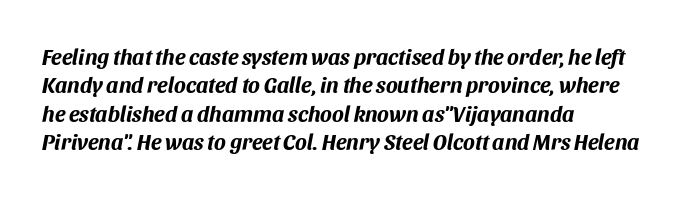
The image shows 22 px bold type, italic (leaning right); set left-aligned, normal line spacing (1.29x), normal letter spacing, not underlined.
